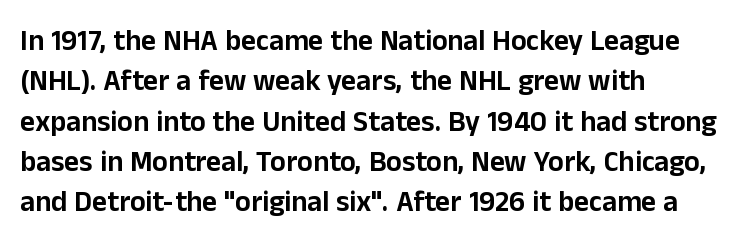
{"serif": "no", "italic": "no", "width": "normal", "stroke_contrast": "low", "x_height": "medium", "monospaced": "no", "underline": "no", "align": "left", "line_spacing": "normal", "line_spacing_ratio": 1.39, "letter_spacing": "normal", "letter_spacing_em": 0.0, "glyph_px": 29}
